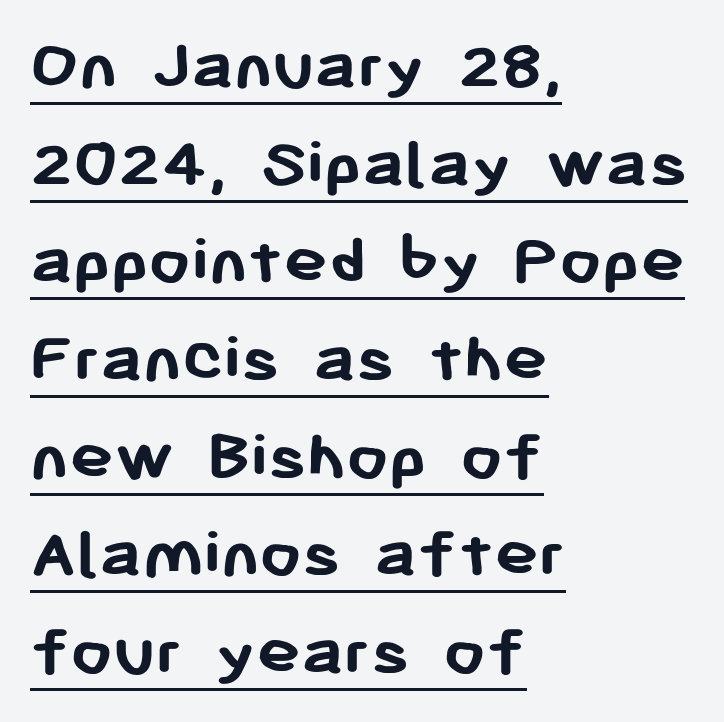
The image shows 74 px semibold sans-serif type, upright; set left-aligned, normal line spacing (1.32x), normal letter spacing, underlined; low stroke contrast and a medium x-height.
